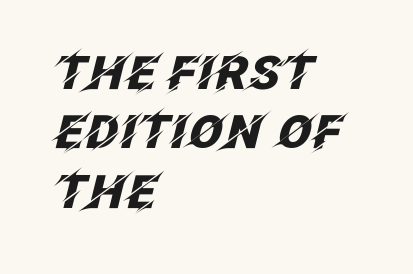
Q: Is the text bold? A: Yes.
Q: Is the text italic (slanted)? A: Yes, it leans right by about 12 degrees.
Q: Is the text underlined? A: No.
Q: How is the paragraph aligned? A: Left-aligned.
Q: Is the spacing between letters normal or unusually wide? A: Normal.
Q: Is the spacing between lines tight, normal or loose? A: Normal.
Q: Width (condensed, normal, or wide)? A: Normal.
Q: Stroke contrast? A: Low.
Q: x-height? A: Large.
Q: Monospaced? A: No.
